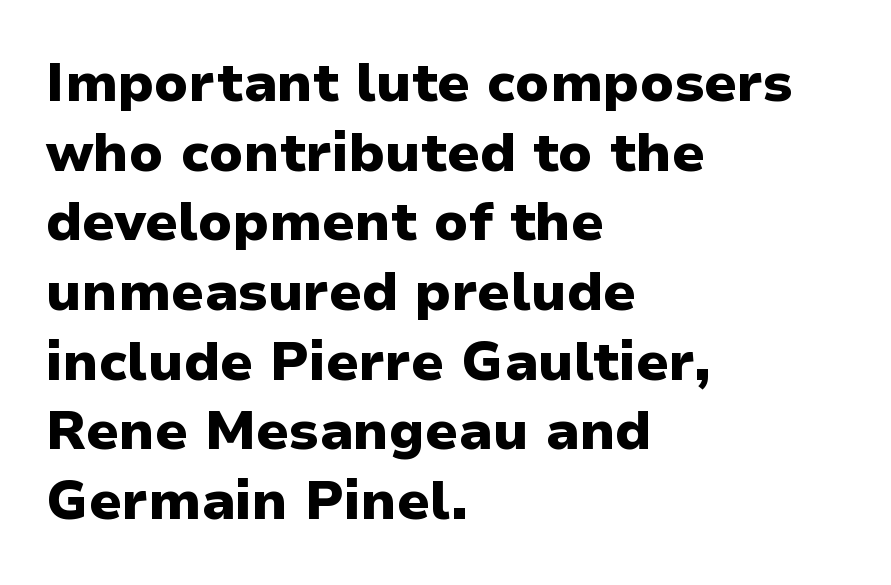
Q: Is the text bold? A: Yes.
Q: Is the text italic (slanted)? A: No, it is upright.
Q: Is the typeface a serif or a sans-serif typeface? A: Sans-serif.
Q: Is the text underlined? A: No.
Q: How is the paragraph aligned? A: Left-aligned.
Q: Is the spacing between letters normal or unusually wide? A: Normal.
Q: Is the spacing between lines tight, normal or loose? A: Normal.
Q: Width (condensed, normal, or wide)? A: Normal.
Q: Stroke contrast? A: Low.
Q: x-height? A: Medium.
Q: Monospaced? A: No.
